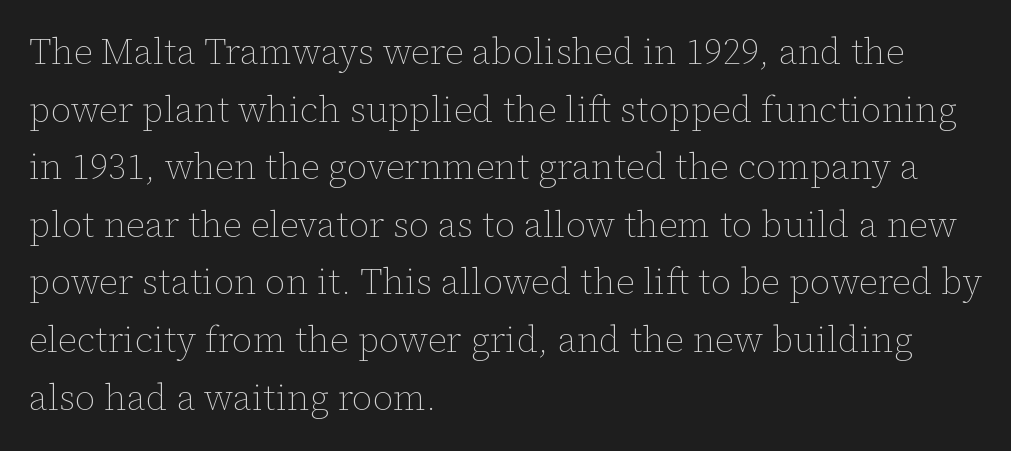
{"italic": "no", "bold": "no", "weight": "thin", "width": "normal", "stroke_contrast": "low", "x_height": "medium", "monospaced": "no", "underline": "no", "align": "left", "line_spacing": "normal", "line_spacing_ratio": 1.6, "letter_spacing": "normal", "letter_spacing_em": 0.0, "glyph_px": 36}
